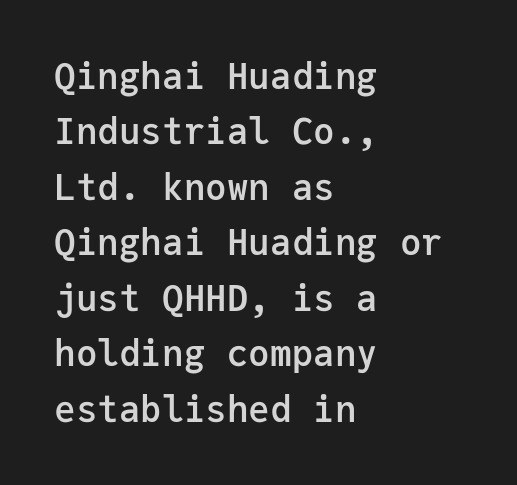
Q: Is the text bold? A: Semi-bold.
Q: Is the text italic (slanted)? A: No, it is upright.
Q: Is the typeface a serif or a sans-serif typeface? A: Sans-serif.
Q: Is the text underlined? A: No.
Q: How is the paragraph aligned? A: Left-aligned.
Q: Is the spacing between letters normal or unusually wide? A: Normal.
Q: Is the spacing between lines tight, normal or loose? A: Normal.
Q: Width (condensed, normal, or wide)? A: Normal.
Q: Stroke contrast? A: Low.
Q: x-height? A: Medium.
Q: Monospaced? A: Yes.
